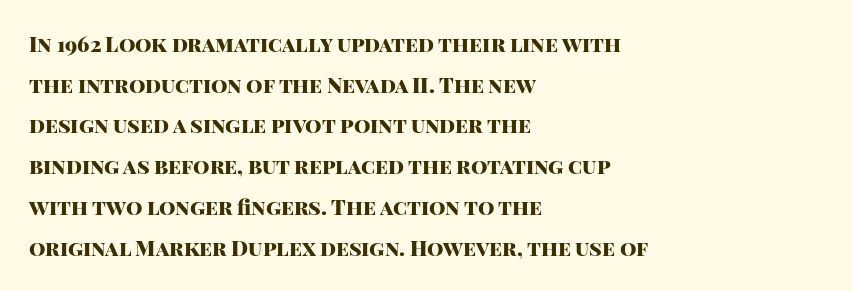
{"italic": "no", "bold": "yes", "underline": "no", "align": "left", "line_spacing": "loose", "line_spacing_ratio": 1.94, "letter_spacing": "normal", "letter_spacing_em": 0.0, "glyph_px": 21}
